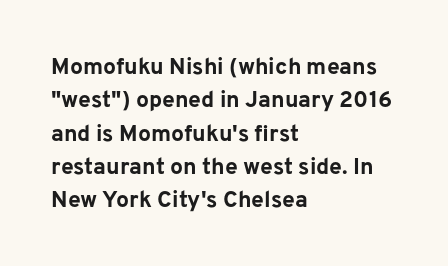
Q: Is the text bold? A: Yes.
Q: Is the text italic (slanted)? A: No, it is upright.
Q: Is the text underlined? A: No.
Q: How is the paragraph aligned? A: Left-aligned.
Q: Is the spacing between letters normal or unusually wide? A: Normal.
Q: Is the spacing between lines tight, normal or loose? A: Normal.
